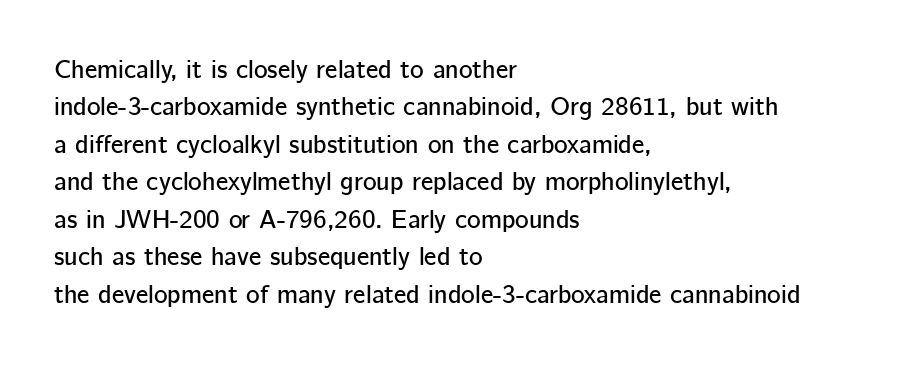
{"italic": "no", "underline": "no", "align": "left", "line_spacing": "normal", "line_spacing_ratio": 1.44, "letter_spacing": "normal", "letter_spacing_em": 0.0, "glyph_px": 26}
